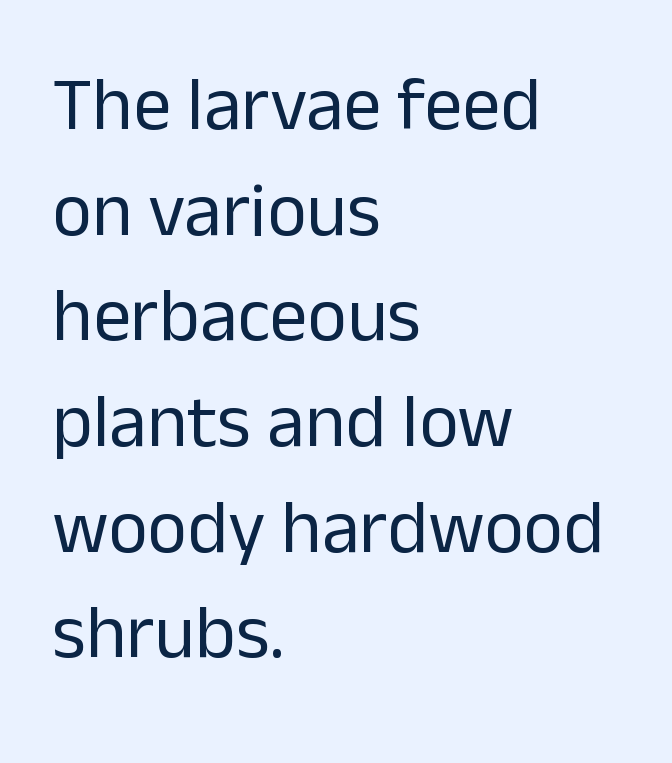
Line spacing here is normal. Notice how the passage keeps a crisp vertical edge on the left only. Stroke mass is kept to a normal reading level or below. A clean baseline with only descenders dipping below it. You could not count columns in this text — the font is proportionally spaced. Stroke terminals: plain, sans-serif.
